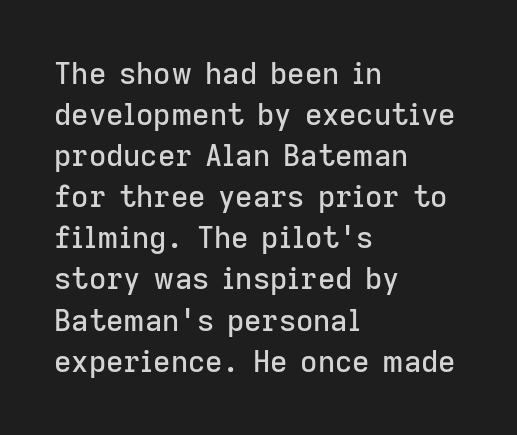
The image shows 30 px sans-serif type, upright; set left-aligned, normal line spacing (1.37x), normal letter spacing, not underlined; low stroke contrast and a medium x-height.
